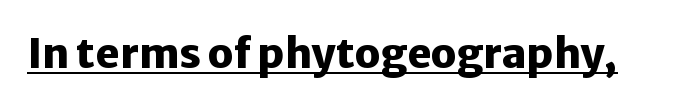
The image shows 41 px heavy sans-serif type, upright; set normal letter spacing, underlined; low stroke contrast and a medium x-height.
